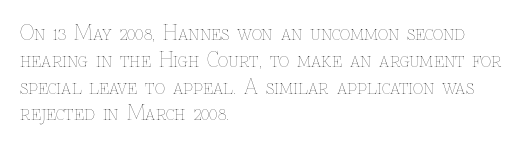
Q: Is the text bold? A: No.
Q: Is the text italic (slanted)? A: No, it is upright.
Q: Is the text underlined? A: No.
Q: How is the paragraph aligned? A: Left-aligned.
Q: Is the spacing between letters normal or unusually wide? A: Normal.
Q: Is the spacing between lines tight, normal or loose? A: Normal.
